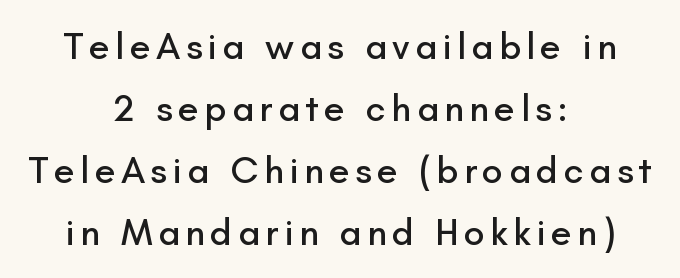
Each new line begins a customary step beneath the previous one. The font family rendered here belongs to the sans-serif group. No word sits above an underline. Which margin do the lines hug? Neither — every line sits in the middle. Tall strokes in this sample are plumb rather than angled. The rendering uses natural spacing where letterforms have individual widths.
